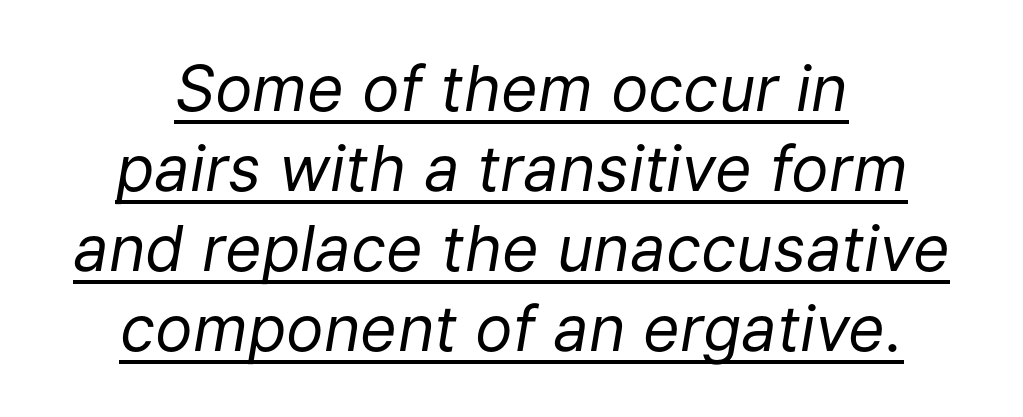
The image shows 63 px regular-weight type, italic (leaning right); set centered, normal line spacing (1.27x), normal letter spacing, underlined; low stroke contrast and a medium x-height.
